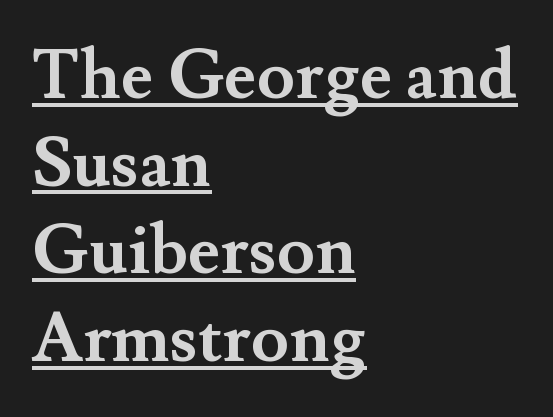
The image shows 69 px semibold serif type, upright; set left-aligned, normal line spacing (1.27x), normal letter spacing, underlined; medium stroke contrast and a small x-height.
